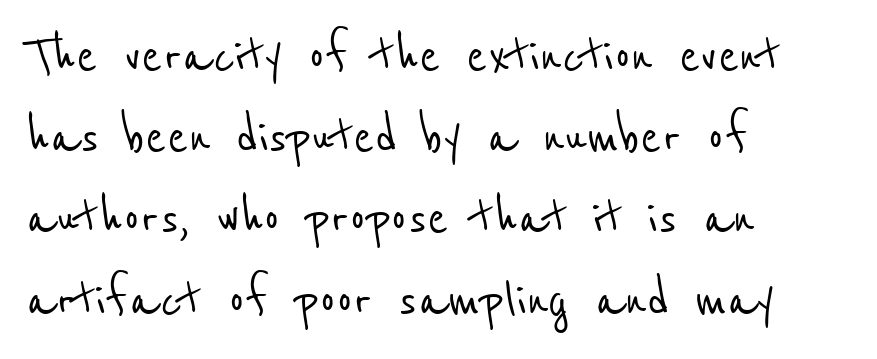
Students, note that the glyphs here touch the page at normal intervals. Look at the bottom of the vertical strokes: they stop flat, with no serifs. The face used here is proportionally spaced, like ordinary book or web type. The block of text has a typical density, with ordinary space between rows. Line starts are locked; line ends wander. Just letters on the line, the space beneath them empty.
